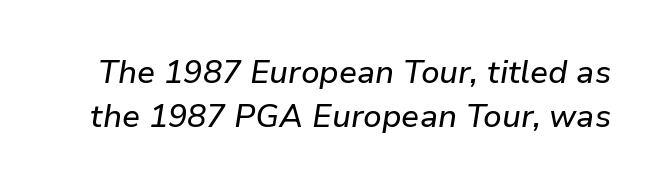
{"italic": "yes", "lean": "right", "slant_degrees": 9, "width": "normal", "stroke_contrast": "low", "x_height": "medium", "monospaced": "no", "underline": "no", "line_spacing": "normal", "line_spacing_ratio": 1.39, "letter_spacing": "normal", "letter_spacing_em": 0.0, "glyph_px": 32}
